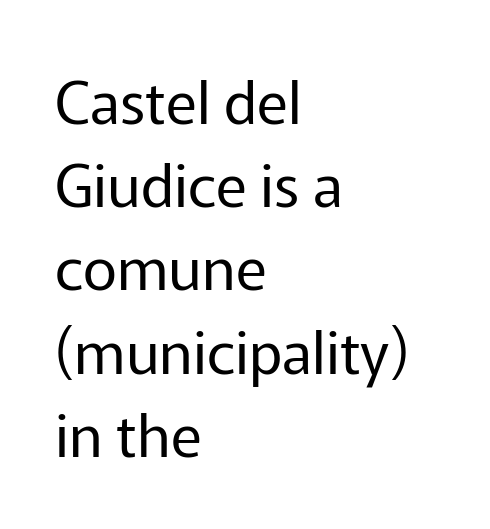
{"serif": "no", "italic": "no", "bold": "no", "weight": "regular", "width": "normal", "stroke_contrast": "low", "x_height": "medium", "monospaced": "no", "underline": "no", "align": "left", "line_spacing": "normal", "line_spacing_ratio": 1.41, "letter_spacing": "normal", "letter_spacing_em": 0.0, "glyph_px": 59}
